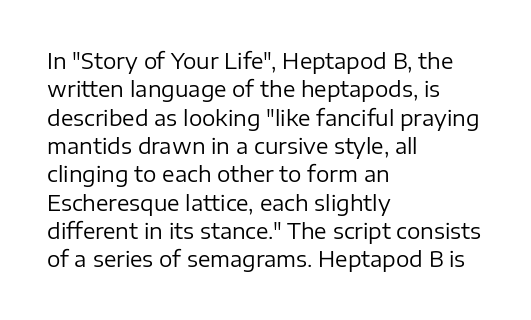
Q: Is the text bold? A: No.
Q: Is the text italic (slanted)? A: No, it is upright.
Q: Is the text underlined? A: No.
Q: How is the paragraph aligned? A: Left-aligned.
Q: Is the spacing between letters normal or unusually wide? A: Normal.
Q: Is the spacing between lines tight, normal or loose? A: Normal.
